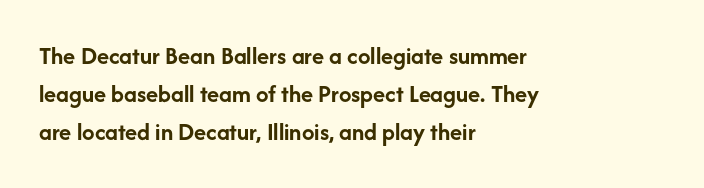
{"italic": "no", "bold": "yes", "underline": "no", "align": "left", "line_spacing": "normal", "line_spacing_ratio": 1.52, "letter_spacing": "normal", "letter_spacing_em": 0.0, "glyph_px": 25}
